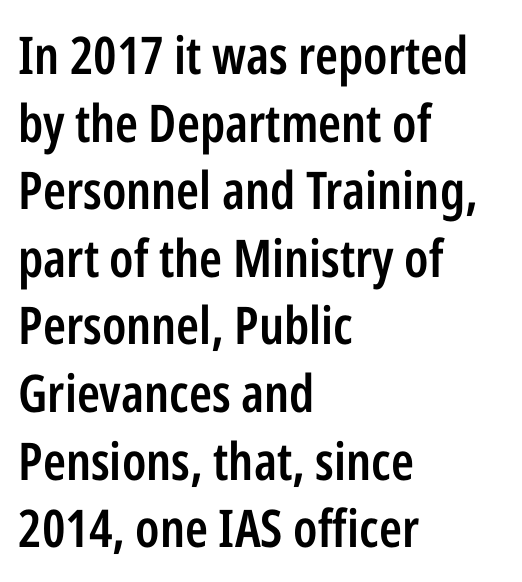
{"serif": "no", "italic": "no", "bold": "semi", "weight": "semibold", "width": "condensed", "stroke_contrast": "low", "x_height": "medium", "monospaced": "no", "underline": "no", "align": "left", "line_spacing": "normal", "line_spacing_ratio": 1.3, "letter_spacing": "normal", "letter_spacing_em": 0.0, "glyph_px": 52}
